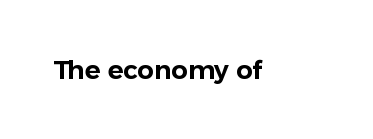
The image shows 26 px text type, upright; set normal letter spacing, not underlined.
